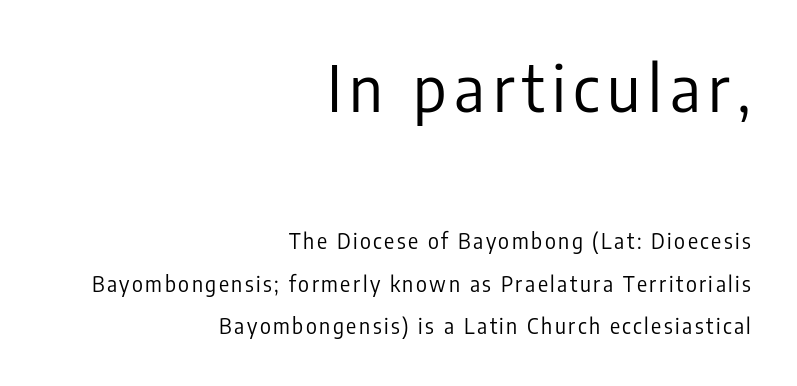
Q: Is the text bold? A: No.
Q: Is the text italic (slanted)? A: No, it is upright.
Q: Is the typeface a serif or a sans-serif typeface? A: Sans-serif.
Q: Is the text underlined? A: No.
Q: How is the paragraph aligned? A: Right-aligned.
Q: Is the spacing between lines tight, normal or loose? A: Loose.
Q: Which block of text is set in a larger size, the first (top) or the second (bottom)? A: The first (top) one.
Q: Width (condensed, normal, or wide)? A: Condensed.
Q: Stroke contrast? A: Low.
Q: x-height? A: Medium.
Q: Monospaced? A: No.
